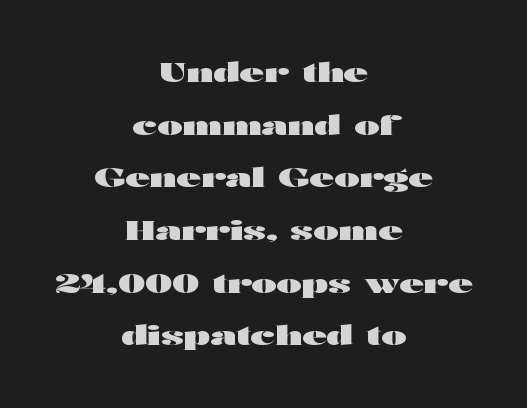
Q: Is the text bold? A: Yes.
Q: Is the text italic (slanted)? A: No, it is upright.
Q: Is the text underlined? A: No.
Q: How is the paragraph aligned? A: Centered.
Q: Is the spacing between letters normal or unusually wide? A: Normal.
Q: Is the spacing between lines tight, normal or loose? A: Loose.
